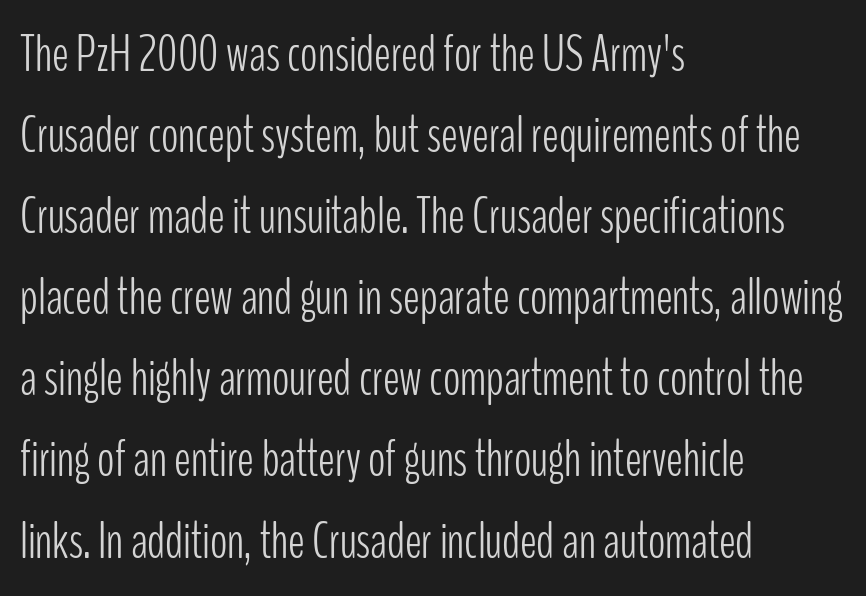
Observe the ordinary spacing: letters are neighbours, not strangers. The rendering uses natural spacing where letterforms have individual widths. Posture: straight, roman, zero tilt. The designer went with a sans here, leaving each stem footless. Layout note: lines flush left. Quick note: interline space is typical.
